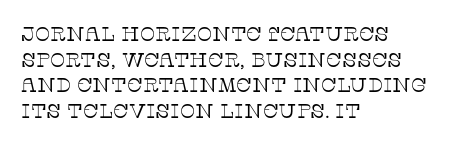
The weight would be labelled regular, book, light, or lighter still. Tall strokes in this sample are plumb rather than angled. These lines stack with their left ends in a neat column. Unmarked baselines from the first word to the last. Regular leading. A typesetter would call this zero additional tracking.
